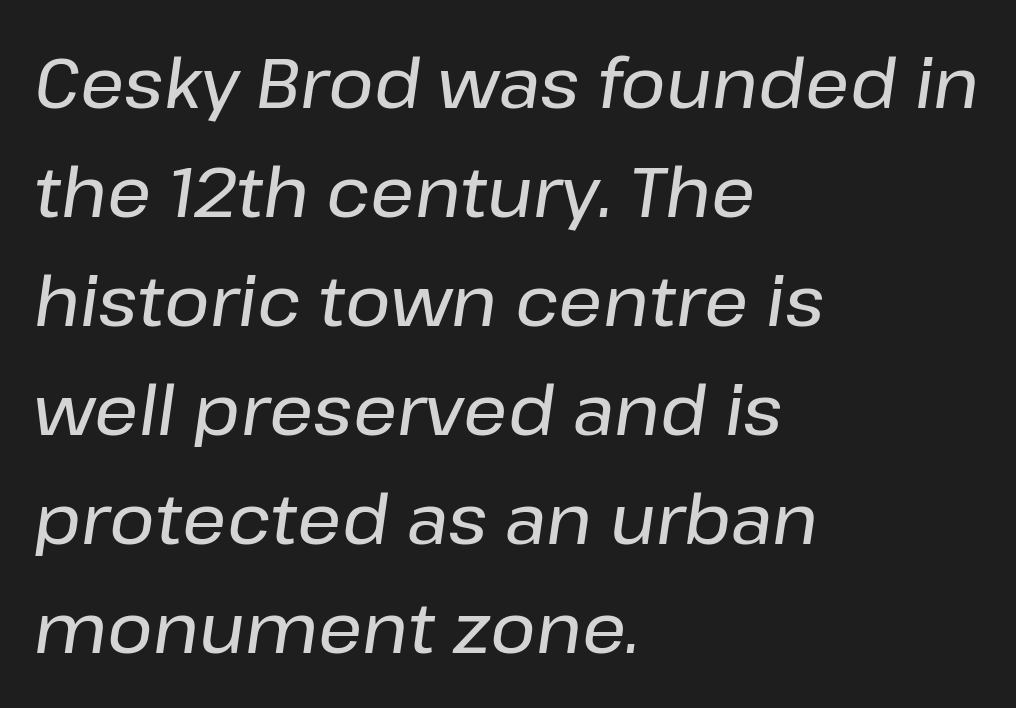
The image shows 69 px text type, italic (leaning right); set left-aligned, normal line spacing (1.58x), normal letter spacing, not underlined; low stroke contrast and a medium x-height.
